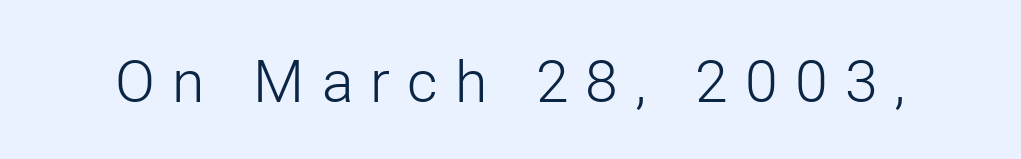
{"serif": "no", "italic": "no", "bold": "no", "weight": "light", "width": "normal", "stroke_contrast": "low", "x_height": "medium", "monospaced": "no", "underline": "no", "letter_spacing": "wide", "letter_spacing_em": 0.29, "glyph_px": 59}
